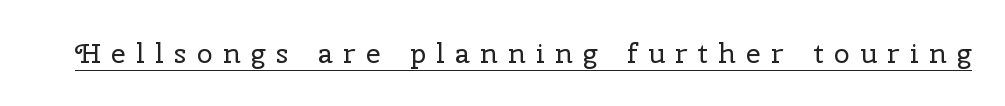
Ink coverage per letter is moderate at most. Caption: lettering with a line underneath. A typesetter would call this proportional, since set widths differ per character. Is the letter spacing exaggerated? Yes — the characters are pushed far apart. The text was rendered using a seriffed face with decorative stroke endings. The typography opts for an upright posture over an oblique one.
